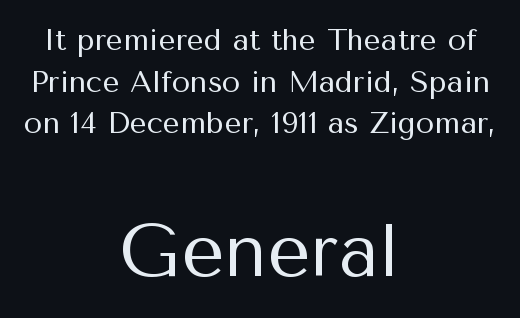
{"serif": "no", "italic": "no", "bold": "no", "weight": "regular", "width": "normal", "stroke_contrast": "medium", "x_height": "medium", "monospaced": "no", "underline": "no", "align": "center", "line_spacing": "normal", "line_spacing_ratio": 1.39, "letter_spacing": "normal", "letter_spacing_em": 0.0, "larger_block": "second", "size_ratio": 2.5, "glyph_px": 75}
